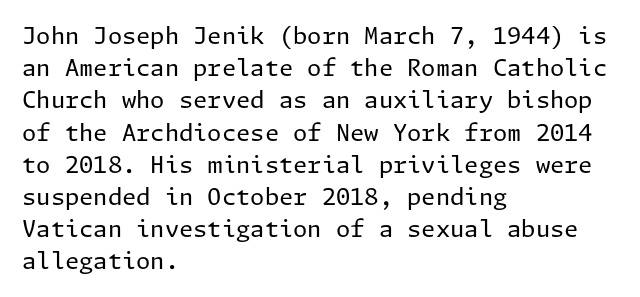
{"italic": "no", "bold": "no", "underline": "no", "align": "left", "line_spacing": "normal", "line_spacing_ratio": 1.4, "letter_spacing": "normal", "letter_spacing_em": 0.0, "glyph_px": 23}
